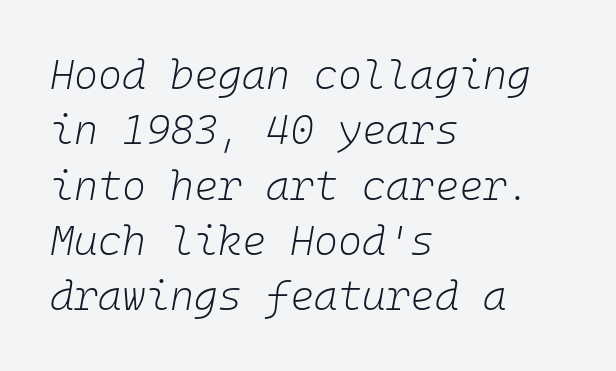
{"italic": "yes", "lean": "right", "slant_degrees": 10, "bold": "no", "weight": "light", "width": "normal", "stroke_contrast": "low", "x_height": "medium", "monospaced": "yes", "underline": "no", "align": "left", "line_spacing": "normal", "line_spacing_ratio": 1.35, "letter_spacing": "normal", "letter_spacing_em": 0.0, "glyph_px": 41}
